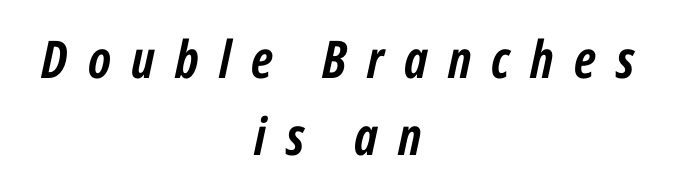
The image shows 52 px semibold, condensed type, italic (leaning right); set centered, normal line spacing (1.49x), unusually wide letter spacing (+0.39 em), not underlined; low stroke contrast and a medium x-height.
